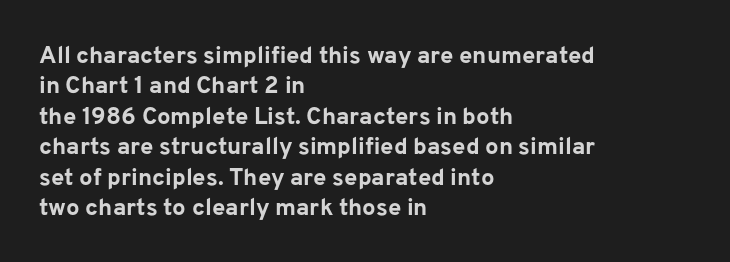
{"italic": "no", "bold": "yes", "underline": "no", "align": "left", "line_spacing": "normal", "line_spacing_ratio": 1.27, "letter_spacing": "normal", "letter_spacing_em": 0.0, "glyph_px": 24}
